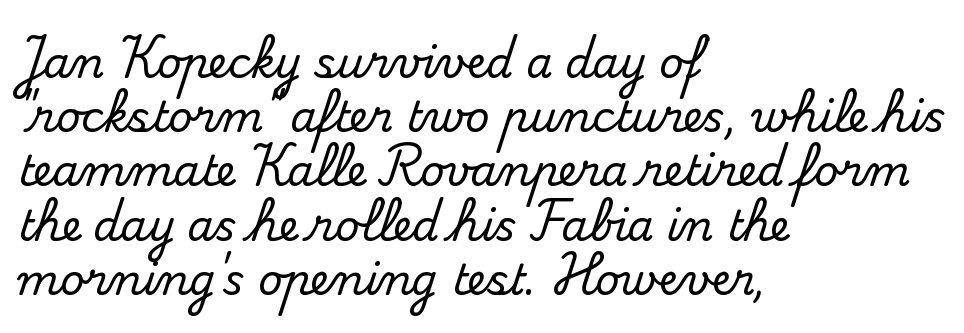
The image shows 42 px text type; set left-aligned, normal line spacing (1.29x), normal letter spacing, not underlined; medium stroke contrast and a small x-height.
